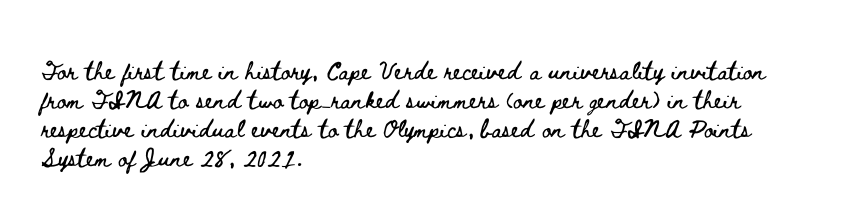
Q: Is the text italic (slanted)? A: Yes.
Q: Is the text underlined? A: No.
Q: How is the paragraph aligned? A: Left-aligned.
Q: Is the spacing between letters normal or unusually wide? A: Normal.
Q: Is the spacing between lines tight, normal or loose? A: Normal.
